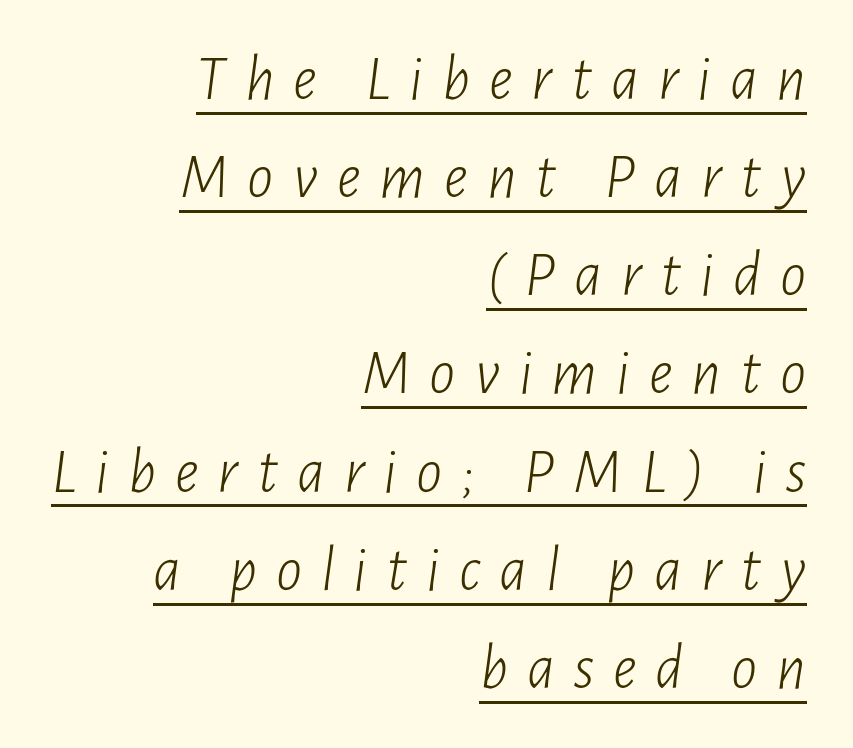
{"italic": "yes", "lean": "right", "slant_degrees": 7, "bold": "no", "weight": "light", "width": "condensed", "stroke_contrast": "low", "x_height": "medium", "monospaced": "no", "underline": "yes", "align": "right", "line_spacing": "normal", "line_spacing_ratio": 1.51, "letter_spacing": "wide", "letter_spacing_em": 0.29, "glyph_px": 65}
